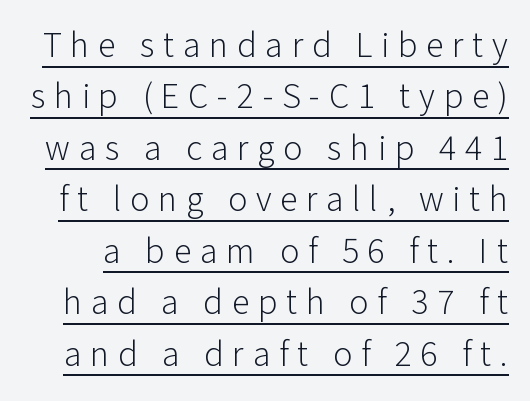
This rendering employs a face without finishing strokes, i.e., a sans-serif. How are the letters spaced? Widely, with obvious added tracking. These lines sit exactly where default settings would place them. The rendering uses natural spacing where letterforms have individual widths. Italic? Not at all — the glyphs are vertical. A continuous stroke trails under the words, as in a hyperlink.
